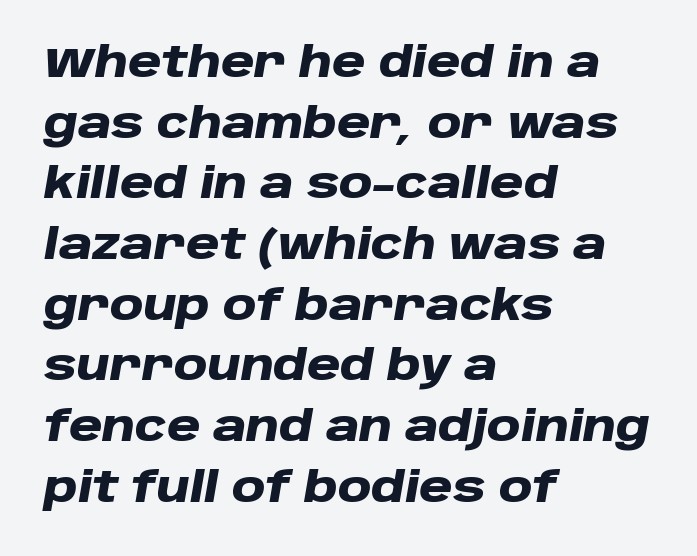
Q: Is the text bold? A: Yes.
Q: Is the text italic (slanted)? A: Yes, it leans right by about 10 degrees.
Q: Is the text underlined? A: No.
Q: How is the paragraph aligned? A: Left-aligned.
Q: Is the spacing between letters normal or unusually wide? A: Normal.
Q: Is the spacing between lines tight, normal or loose? A: Normal.
Q: Width (condensed, normal, or wide)? A: Wide.
Q: Stroke contrast? A: Low.
Q: x-height? A: Large.
Q: Monospaced? A: No.
